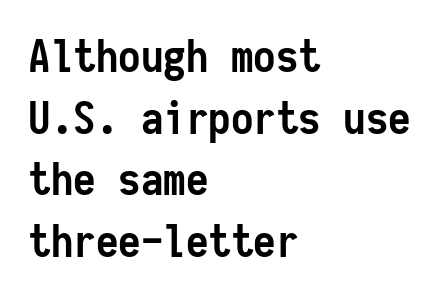
Q: Is the text bold? A: Yes.
Q: Is the text italic (slanted)? A: No, it is upright.
Q: Is the typeface a serif or a sans-serif typeface? A: Sans-serif.
Q: Is the text underlined? A: No.
Q: How is the paragraph aligned? A: Left-aligned.
Q: Is the spacing between letters normal or unusually wide? A: Normal.
Q: Is the spacing between lines tight, normal or loose? A: Normal.
Q: Width (condensed, normal, or wide)? A: Condensed.
Q: Stroke contrast? A: Low.
Q: x-height? A: Medium.
Q: Monospaced? A: Yes.
